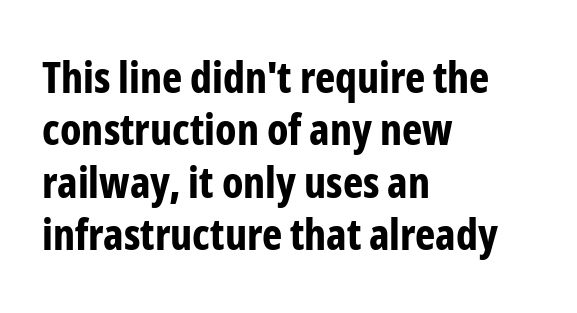
The image shows 43 px bold, condensed sans-serif type, upright; set left-aligned, line spacing 1.22x, normal letter spacing, not underlined; low stroke contrast and a medium x-height.
